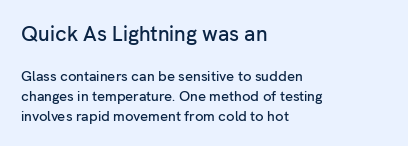
The image shows 21 px text type, upright; set left-aligned, normal line spacing (1.43x), normal letter spacing, not underlined; the first (top) block is 1.5x larger.
